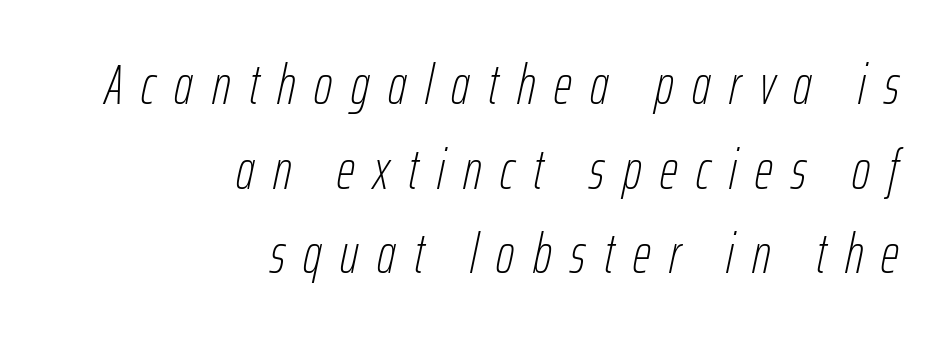
This block has exactly the height ordinary leading produces. Plain, unruled lines of type. Character widths vary here, with narrow letters taking less room than wide ones. Tall strokes in this sample are angled rather than plumb. Weight: not bold — regular or lighter. Right-aligned paragraph, ragged on the left.
